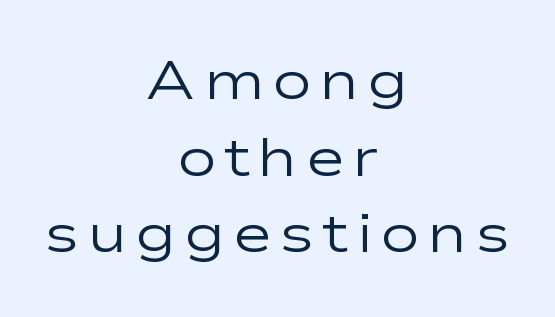
Neither beginnings nor endings align; midpoints do. These lines are composed in type without serifs. The specimen reads as upright at a glance. No extra ink here — the face is not bold. The specimen omits any rule beneath the text block's lines.
